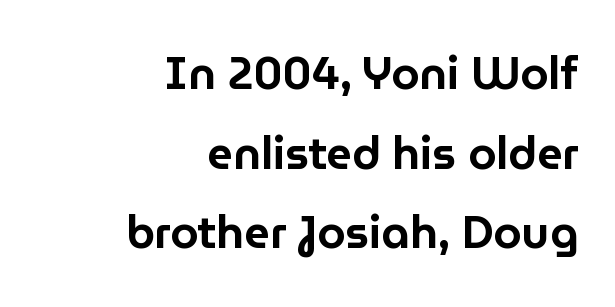
Q: Is the text italic (slanted)? A: No, it is upright.
Q: Is the typeface a serif or a sans-serif typeface? A: Sans-serif.
Q: Is the text underlined? A: No.
Q: How is the paragraph aligned? A: Right-aligned.
Q: Is the spacing between letters normal or unusually wide? A: Normal.
Q: Width (condensed, normal, or wide)? A: Normal.
Q: Stroke contrast? A: Low.
Q: x-height? A: Medium.
Q: Monospaced? A: No.
